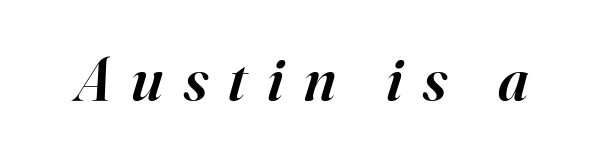
The image shows 62 px semibold serif type, italic (leaning right); set unusually wide letter spacing (+0.33 em), not underlined; high stroke contrast and a small x-height.
